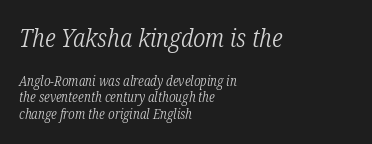
The image shows 26 px text type, italic (leaning right); set left-aligned, line spacing 1.19x, normal letter spacing, not underlined; the first (top) block is 1.86x larger.
